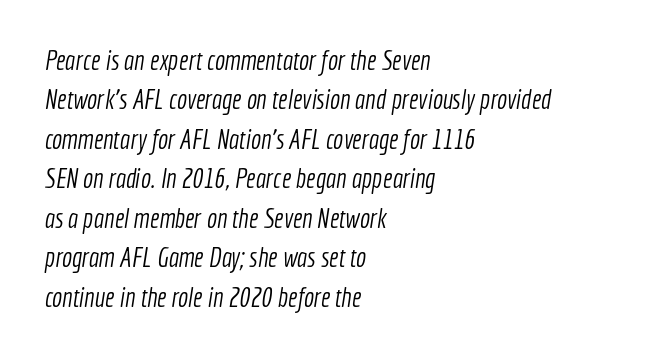
{"bold": "no", "underline": "no", "align": "left", "line_spacing": "normal", "line_spacing_ratio": 1.46, "letter_spacing": "normal", "letter_spacing_em": 0.0, "glyph_px": 27}
